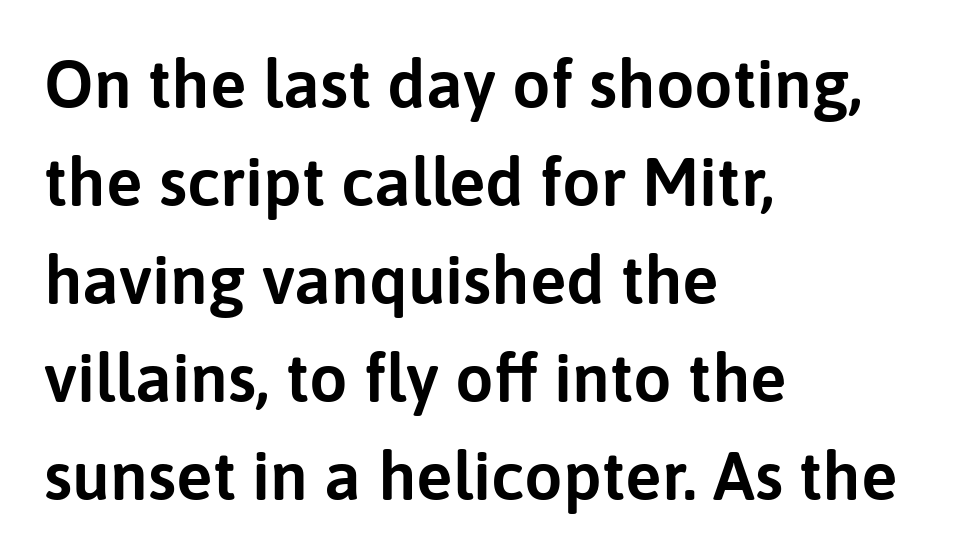
The designer left line spacing at the default. When letters stand straight like this, we call the style roman or upright. A typesetter would call this proportional, since set widths differ per character. The zone under the glyphs is completely vacant.
